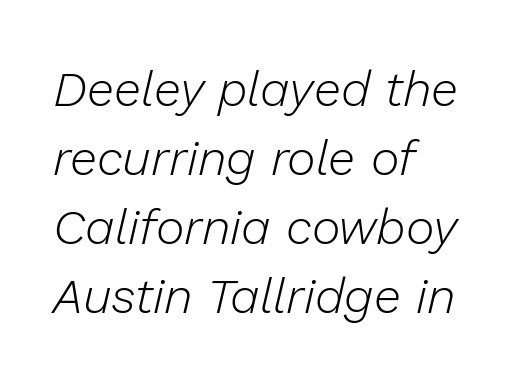
{"italic": "yes", "lean": "right", "slant_degrees": 13, "bold": "no", "weight": "light", "width": "normal", "stroke_contrast": "low", "x_height": "medium", "monospaced": "no", "underline": "no", "align": "left", "line_spacing": "normal", "line_spacing_ratio": 1.41, "letter_spacing": "normal", "letter_spacing_em": 0.0, "glyph_px": 49}
